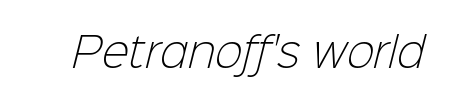
Q: Is the text bold? A: No.
Q: Is the typeface a serif or a sans-serif typeface? A: Sans-serif.
Q: Is the text underlined? A: No.
Q: Is the spacing between letters normal or unusually wide? A: Normal.
Q: Width (condensed, normal, or wide)? A: Normal.
Q: Stroke contrast? A: Low.
Q: x-height? A: Medium.
Q: Monospaced? A: No.
